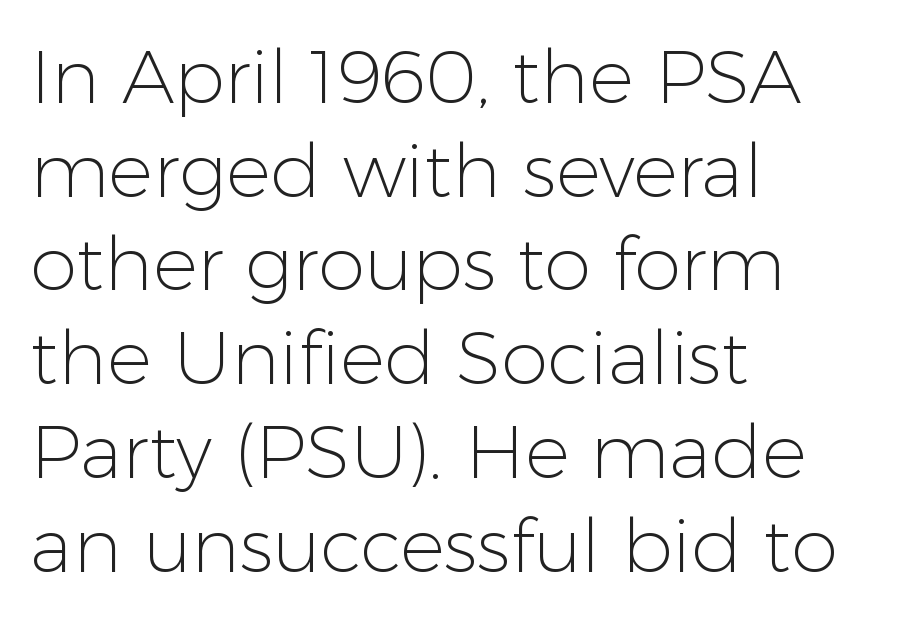
The image shows 75 px light sans-serif type, upright; set left-aligned, normal line spacing (1.25x), normal letter spacing, not underlined; low stroke contrast and a medium x-height.
